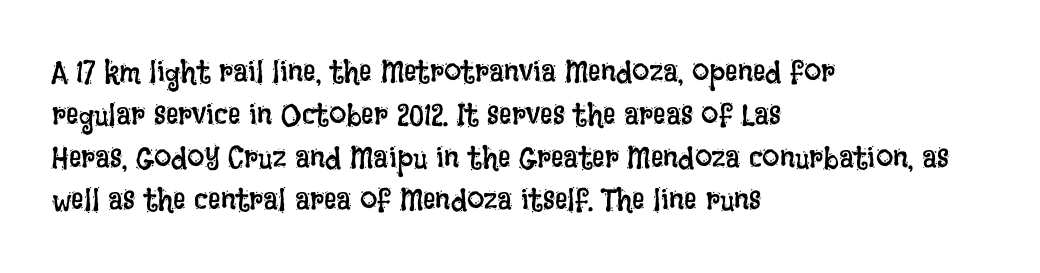
The image shows 31 px regular-weight, condensed type, upright; set left-aligned, normal line spacing (1.38x), normal letter spacing, not underlined; low stroke contrast and a large x-height.
